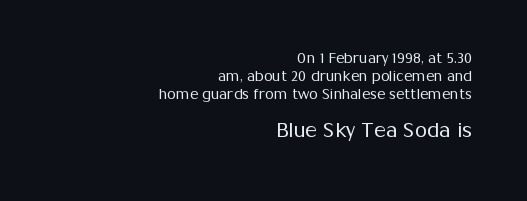
Q: Is the text bold? A: No.
Q: Is the text italic (slanted)? A: No, it is upright.
Q: Is the text underlined? A: No.
Q: How is the paragraph aligned? A: Right-aligned.
Q: Is the spacing between letters normal or unusually wide? A: Normal.
Q: Is the spacing between lines tight, normal or loose? A: Normal.
Q: Which block of text is set in a larger size, the first (top) or the second (bottom)? A: The second (bottom) one.
